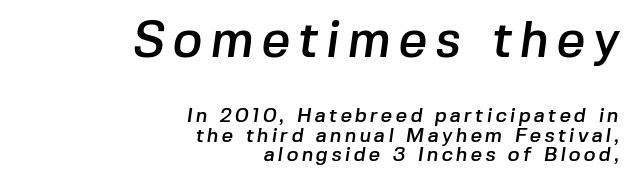
The image shows 50 px sans-serif type; set right-aligned, tight line spacing (0.97x), not underlined; the first (top) block is 2.5x larger; low stroke contrast and a medium x-height.
